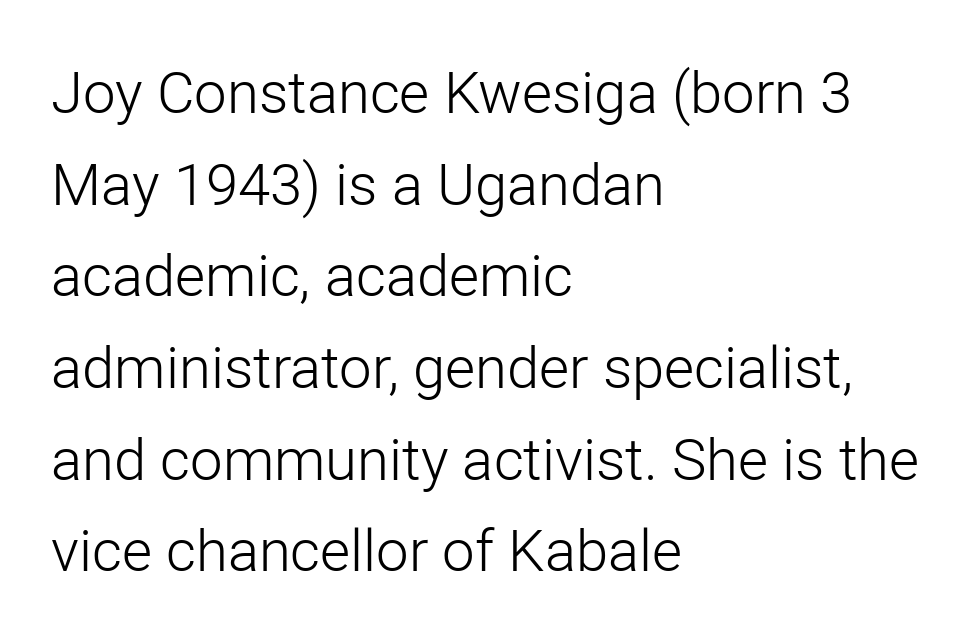
{"serif": "no", "italic": "no", "bold": "no", "weight": "light", "width": "normal", "stroke_contrast": "low", "x_height": "medium", "monospaced": "no", "underline": "no", "align": "left", "line_spacing": "normal", "line_spacing_ratio": 1.58, "letter_spacing": "normal", "letter_spacing_em": 0.0, "glyph_px": 58}
